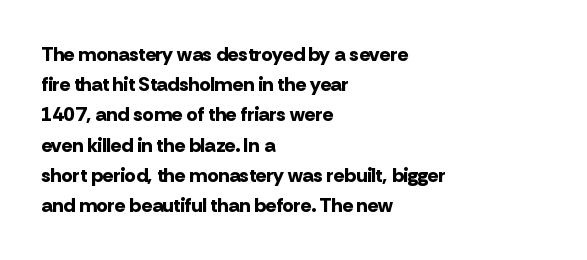
Where is the straight margin? On the left. Between one letter and the next there's only the usual sliver of space. Is there any slant? The stems are plumb. Every letter is thick-stroked: bold, no question.
